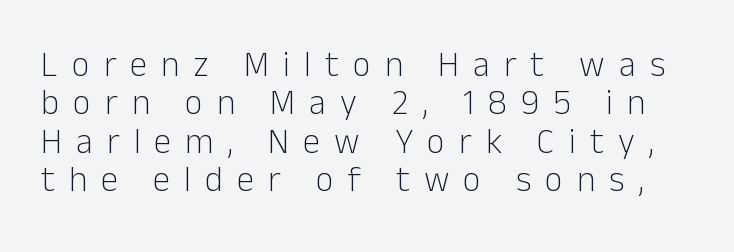
The image shows 35 px light sans-serif type, upright; set tight line spacing (1.1x), unusually wide letter spacing (+0.4 em), not underlined; low stroke contrast and a medium x-height.
